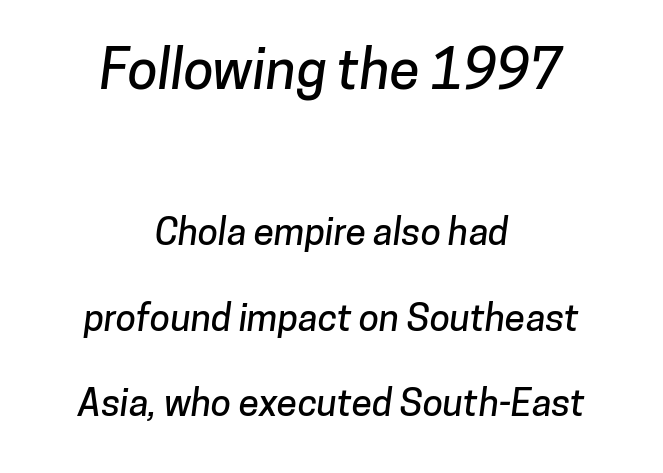
Q: Is the typeface a serif or a sans-serif typeface? A: Sans-serif.
Q: Is the text underlined? A: No.
Q: How is the paragraph aligned? A: Centered.
Q: Is the spacing between letters normal or unusually wide? A: Normal.
Q: Is the spacing between lines tight, normal or loose? A: Loose.
Q: Which block of text is set in a larger size, the first (top) or the second (bottom)? A: The first (top) one.
Q: Width (condensed, normal, or wide)? A: Normal.
Q: Stroke contrast? A: Low.
Q: x-height? A: Medium.
Q: Monospaced? A: No.
